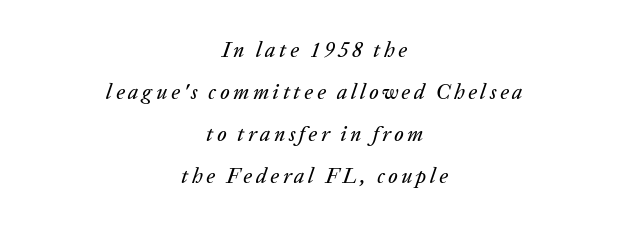
The whitespace from short lines is split evenly between both sides. The specimen omits any rule beneath the text block's lines. This sample uses an oblique cut, with every glyph tilted off the vertical. Each new line begins a long way beneath the previous one.
